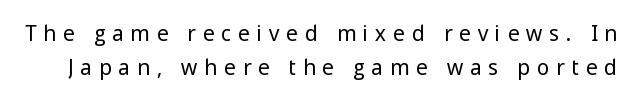
Q: Is the text bold? A: No.
Q: Is the text italic (slanted)? A: No, it is upright.
Q: Is the text underlined? A: No.
Q: Is the spacing between letters normal or unusually wide? A: Unusually wide.
Q: Is the spacing between lines tight, normal or loose? A: Normal.
